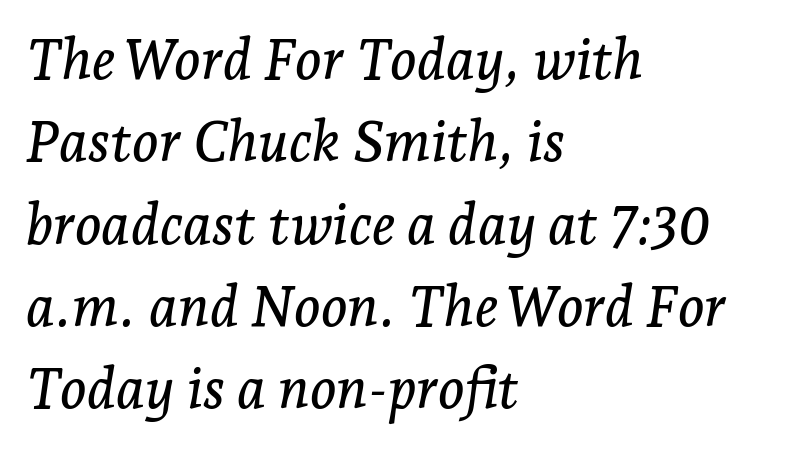
{"serif": "yes", "italic": "yes", "lean": "right", "slant_degrees": 7, "width": "normal", "stroke_contrast": "low", "x_height": "medium", "monospaced": "no", "underline": "no", "align": "left", "line_spacing": "normal", "line_spacing_ratio": 1.47, "letter_spacing": "normal", "letter_spacing_em": 0.0, "glyph_px": 56}
